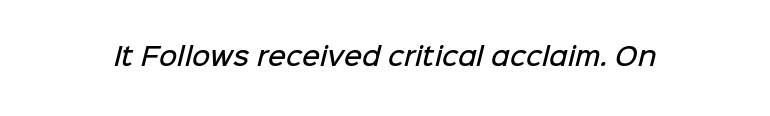
The image shows 25 px text type; set normal letter spacing, not underlined.
